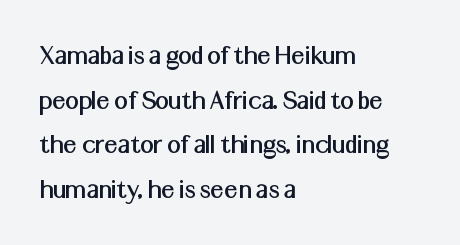
{"serif": "no", "italic": "no", "width": "normal", "stroke_contrast": "medium", "x_height": "medium", "monospaced": "no", "underline": "no", "align": "left", "line_spacing": "normal", "line_spacing_ratio": 1.49, "letter_spacing": "normal", "letter_spacing_em": 0.0, "glyph_px": 30}
